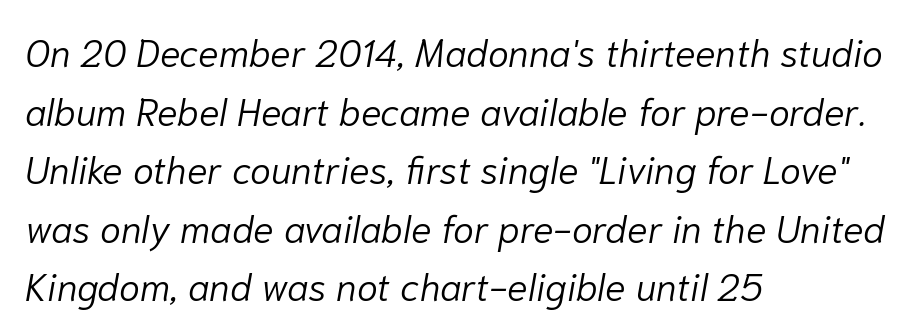
Q: Is the text bold? A: No.
Q: Is the text italic (slanted)? A: Yes, it leans right by about 10 degrees.
Q: Is the text underlined? A: No.
Q: How is the paragraph aligned? A: Left-aligned.
Q: Is the spacing between letters normal or unusually wide? A: Normal.
Q: Is the spacing between lines tight, normal or loose? A: Normal.
Q: Width (condensed, normal, or wide)? A: Normal.
Q: Stroke contrast? A: Low.
Q: x-height? A: Medium.
Q: Monospaced? A: No.
